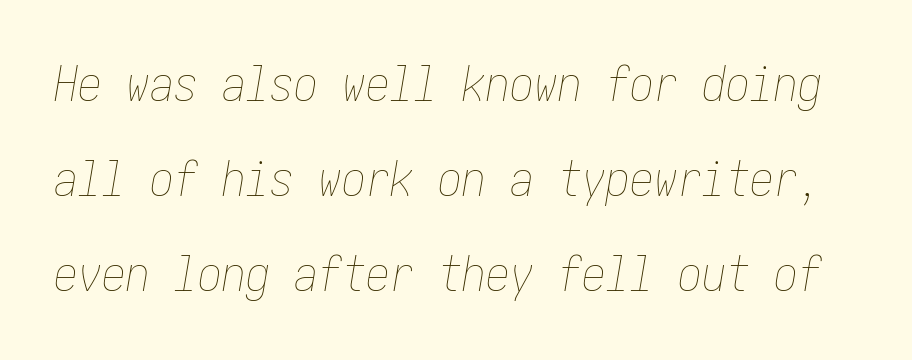
In terms of leading, this rendering errs on the spacious side. Anything drawn beneath the words? Only blank space. The text carries the slant typical of an italic or oblique font. Counters stay open thanks to moderate or lighter strokes.
